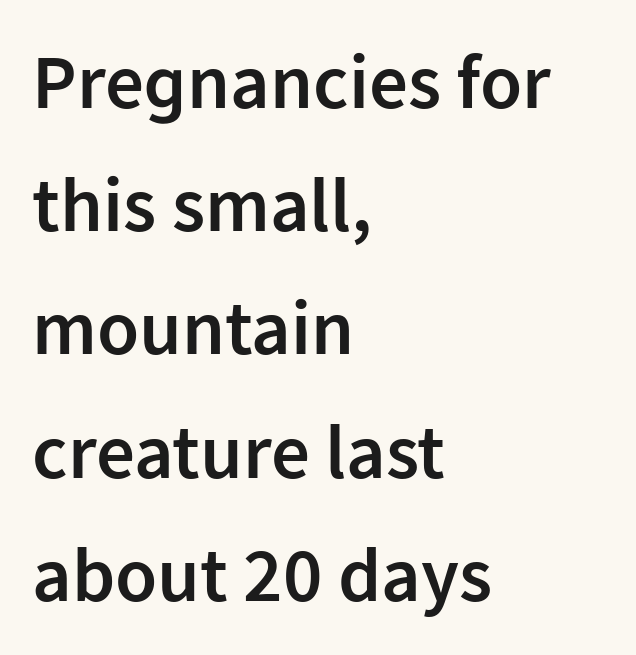
{"serif": "no", "italic": "no", "bold": "semi", "weight": "semibold", "width": "normal", "stroke_contrast": "low", "x_height": "medium", "monospaced": "no", "underline": "no", "align": "left", "line_spacing": "normal", "line_spacing_ratio": 1.6, "letter_spacing": "normal", "letter_spacing_em": 0.0, "glyph_px": 77}
